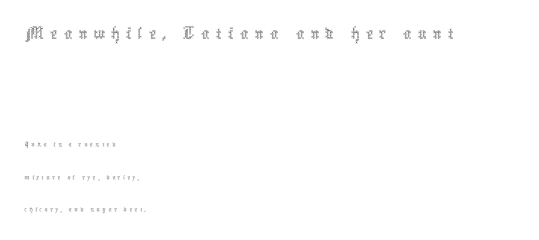
Summary of vertical rhythm: relaxed, with wide interline spacing. Letters have the restrained weight of plain body copy at most. Short and long lines alike share a common starting point at left. Here the designer chose a conventional face with non-uniform glyph widths. Rendered with straight, roman letterforms. Block one is the big one; block two sits smaller underneath.
